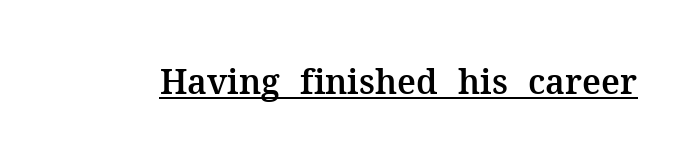
{"serif": "yes", "italic": "no", "width": "normal", "stroke_contrast": "medium", "x_height": "medium", "monospaced": "no", "underline": "yes", "letter_spacing": "normal", "letter_spacing_em": 0.0, "glyph_px": 34}
